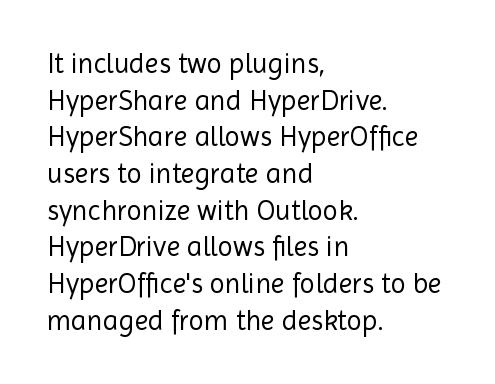
The image shows 28 px regular-weight sans-serif type, upright; set left-aligned, normal line spacing (1.31x), normal letter spacing, not underlined; a medium x-height.
